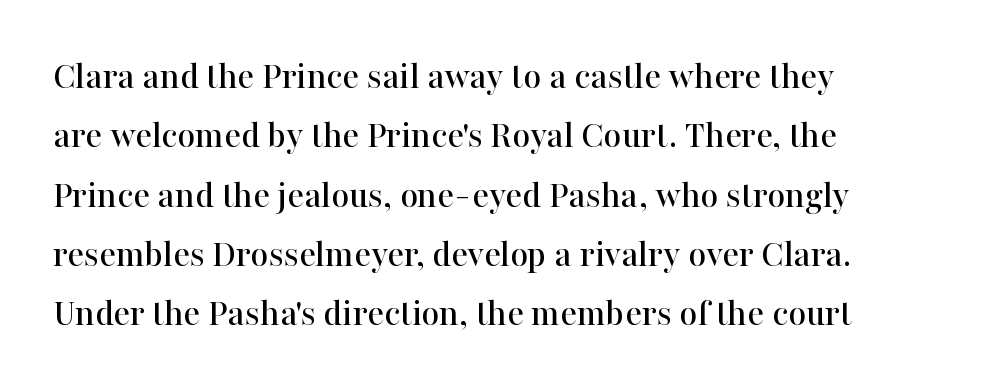
{"serif": "yes", "italic": "no", "width": "normal", "stroke_contrast": "high", "x_height": "medium", "monospaced": "no", "underline": "no", "align": "left", "line_spacing": "normal", "line_spacing_ratio": 1.52, "letter_spacing": "normal", "letter_spacing_em": 0.0, "glyph_px": 39}
